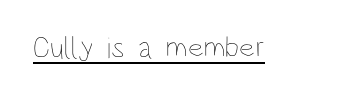
The image shows 30 px thin, condensed type, upright; set normal letter spacing, underlined; low stroke contrast and a large x-height.
